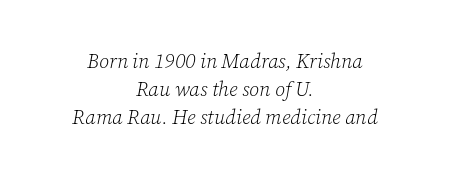
Q: Is the text bold? A: No.
Q: Is the text italic (slanted)? A: Yes, it leans right by about 12 degrees.
Q: Is the text underlined? A: No.
Q: How is the paragraph aligned? A: Centered.
Q: Is the spacing between letters normal or unusually wide? A: Normal.
Q: Is the spacing between lines tight, normal or loose? A: Normal.
